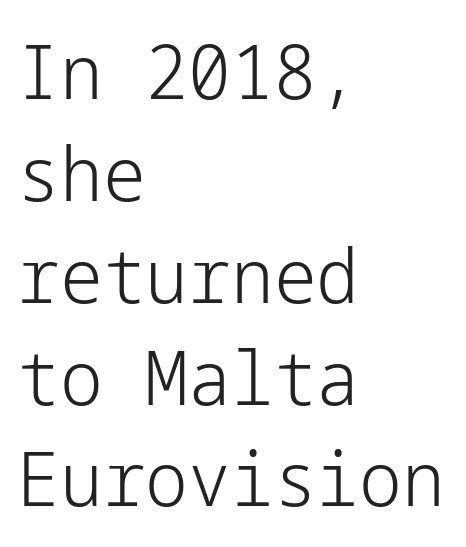
The image shows 76 px light sans-serif type, upright; set left-aligned, normal line spacing (1.34x), normal letter spacing, not underlined; low stroke contrast and a medium x-height.
